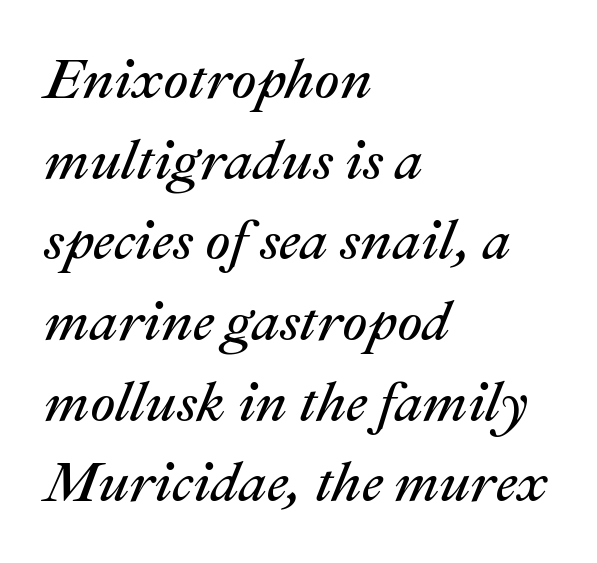
Q: Is the text bold? A: No.
Q: Is the text italic (slanted)? A: Yes, it leans right by about 22 degrees.
Q: Is the text underlined? A: No.
Q: How is the paragraph aligned? A: Left-aligned.
Q: Is the spacing between letters normal or unusually wide? A: Normal.
Q: Is the spacing between lines tight, normal or loose? A: Normal.
Q: Width (condensed, normal, or wide)? A: Normal.
Q: Stroke contrast? A: Medium.
Q: x-height? A: Medium.
Q: Monospaced? A: No.
